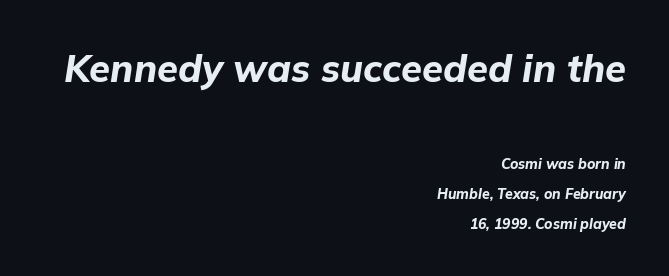
Each letter keeps its own natural width here, so spacing adapts to shape. The more generous point size was reserved for the upper chunk. Compared with ordinary roman type, these characters are visibly tilted. This is heavy type, rendered in bold. Lines of text with bare space underneath.
